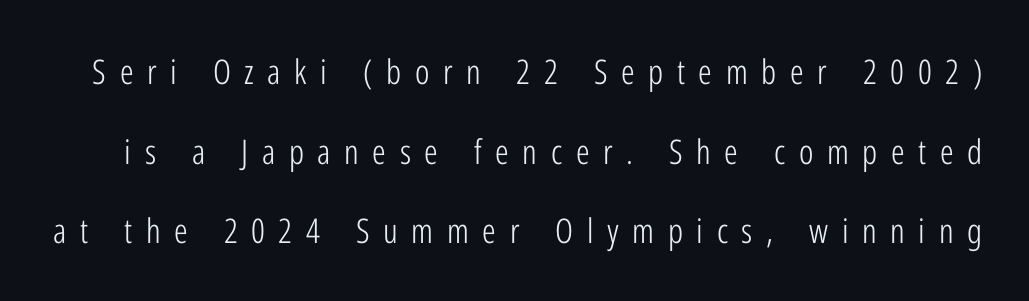
This sample has the flowing, uneven cadence of proportional lettering. Does the type have serifs? No, each stem ends abruptly. Whoever set this chose breathing room over compactness in the vertical rhythm. Counters stay open thanks to moderate or lighter strokes. The typography opts for an upright posture over an oblique one. Clear beneath every line of the passage.
